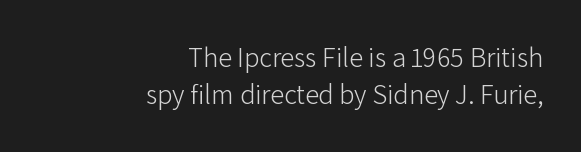
The image shows 28 px light sans-serif type, upright; set right-aligned, normal line spacing (1.33x), normal letter spacing, not underlined; low stroke contrast and a medium x-height.
